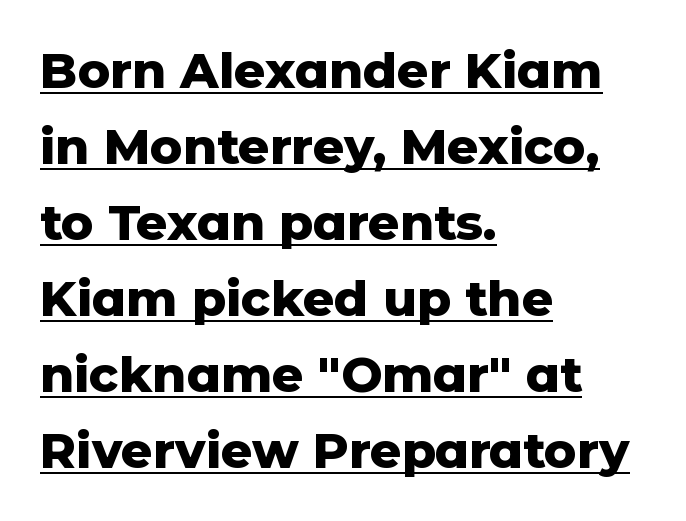
Q: Is the text bold? A: Yes.
Q: Is the text italic (slanted)? A: No, it is upright.
Q: Is the typeface a serif or a sans-serif typeface? A: Sans-serif.
Q: Is the text underlined? A: Yes.
Q: How is the paragraph aligned? A: Left-aligned.
Q: Is the spacing between letters normal or unusually wide? A: Normal.
Q: Is the spacing between lines tight, normal or loose? A: Normal.
Q: Width (condensed, normal, or wide)? A: Normal.
Q: Stroke contrast? A: Low.
Q: x-height? A: Medium.
Q: Monospaced? A: No.
